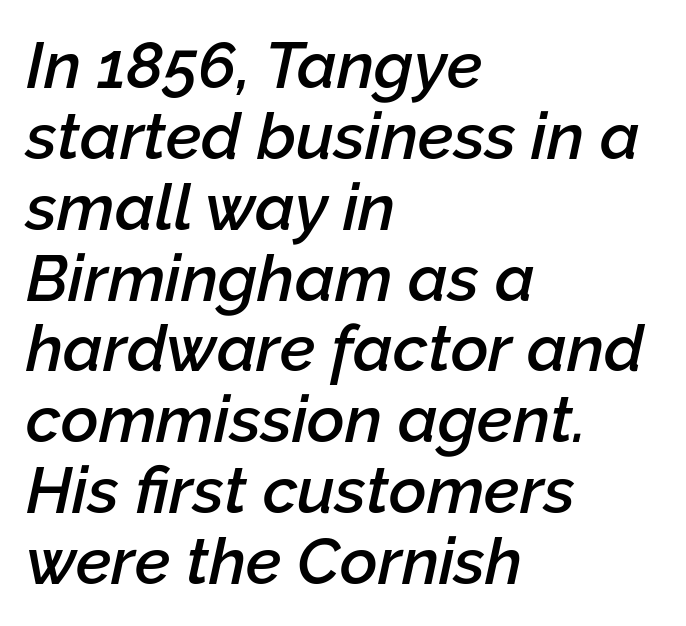
Tracking value appears to be zero — textbook default spacing. Compared with ordinary roman type, these characters are visibly tilted. Vertical spacing — tight. The paragraph shown leans on its left margin. The rendering uses natural spacing where letterforms have individual widths.
